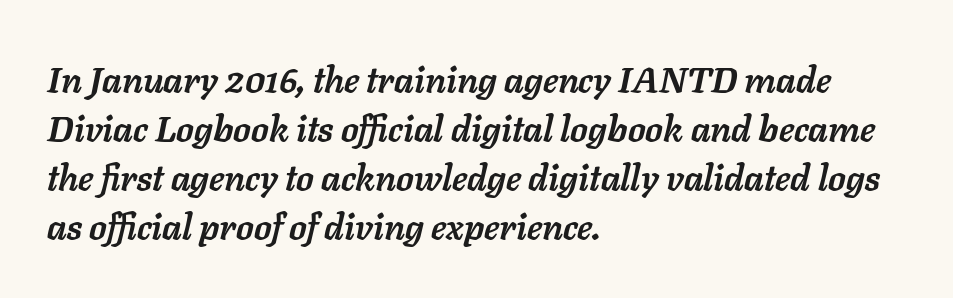
Horizontal bands of white between lines are of average thickness. Here the glyphs are tracked normally, forming tight word shapes. The face used here has the dense, thick strokes of a bold. A typesetter would mark this as italic.
